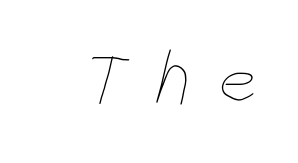
Note the varied advance widths — an 'i' is clearly narrower than an 'm'. The strip under each line holds only bare page. Heft: none added — not bold. Between one letter and the next there's a generous, obvious gap.
